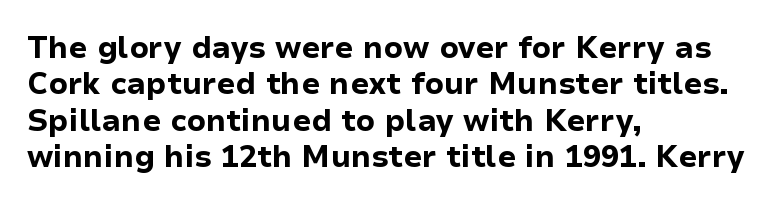
Words float on clear page, feet unadorned. Upright lettering throughout. Is this a sans? Yes — the strokes have no serifs. Between one letter and the next there's only the usual sliver of space.
